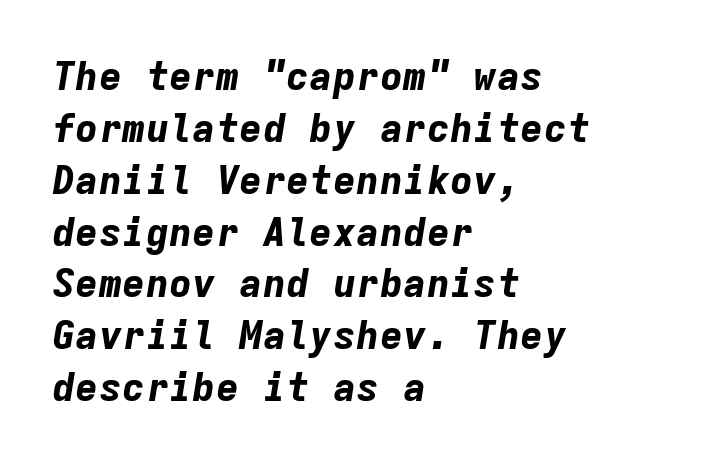
Compared with typical body copy, the letter spacing here is the same. The space directly below the letters is spotless. Look at the stroke-to-counter ratio: heavy, a bold. Note the uniform advance width — an 'i' takes as much space as an 'm'.
